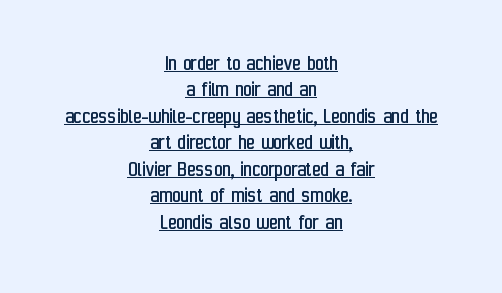
Q: Is the text bold? A: No.
Q: Is the text italic (slanted)? A: No, it is upright.
Q: Is the text underlined? A: Yes.
Q: How is the paragraph aligned? A: Centered.
Q: Is the spacing between letters normal or unusually wide? A: Normal.
Q: Is the spacing between lines tight, normal or loose? A: Tight.
